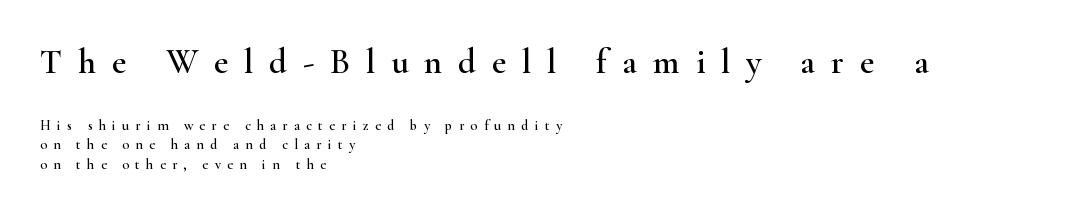
{"serif": "yes", "italic": "no", "width": "wide", "stroke_contrast": "high", "x_height": "small", "monospaced": "no", "underline": "no", "align": "left", "line_spacing": "normal", "line_spacing_ratio": 1.39, "letter_spacing": "wide", "letter_spacing_em": 0.45, "larger_block": "first", "size_ratio": 2.5, "glyph_px": 35}
